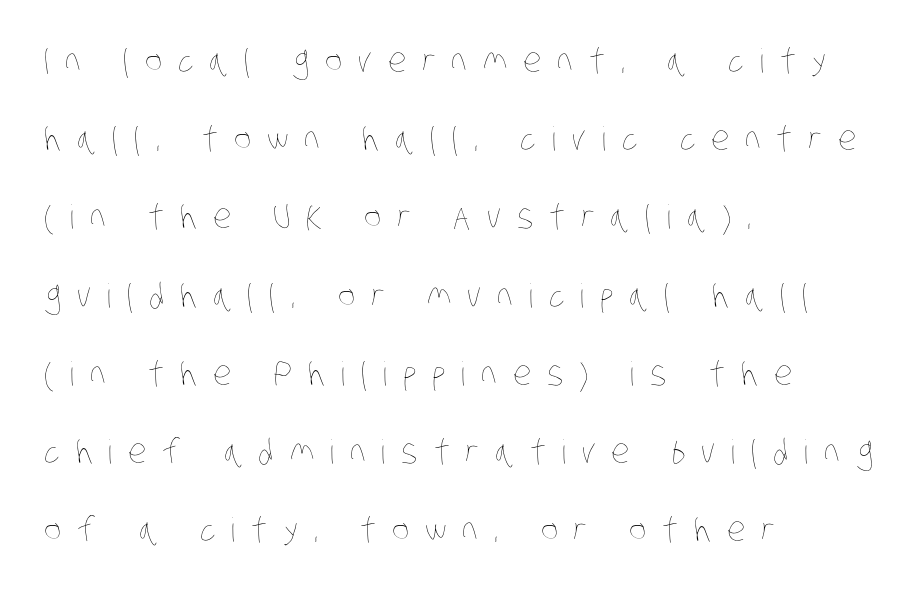
Q: Is the text bold? A: No.
Q: Is the text underlined? A: No.
Q: How is the paragraph aligned? A: Left-aligned.
Q: Is the spacing between letters normal or unusually wide? A: Unusually wide.
Q: Is the spacing between lines tight, normal or loose? A: Loose.
Q: Width (condensed, normal, or wide)? A: Condensed.
Q: Stroke contrast? A: Low.
Q: x-height? A: Large.
Q: Monospaced? A: No.
